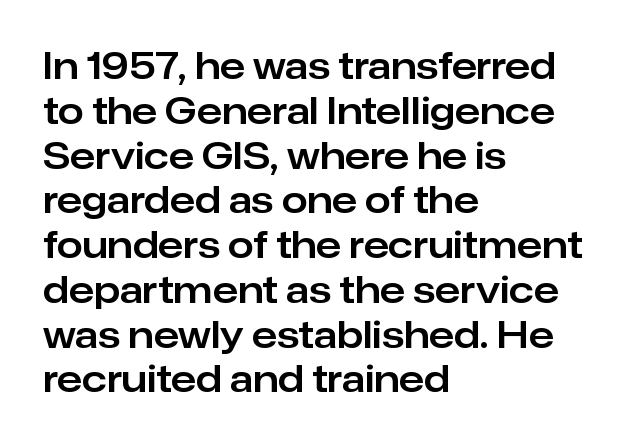
Only glyphs here, with clear space below each row. One-word summary of the alignment: left. The axis of the letterforms is exactly vertical. Short note: letters normally spaced. Serif or sans? Sans — the stroke terminals are bare.
